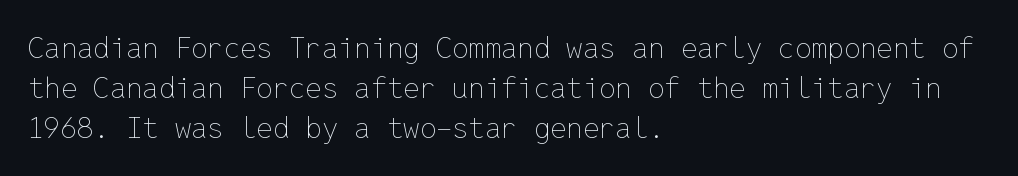
Casual observation: everything's shoved over to the left. The passage shown is typed in a monospace face where columns stay perfectly aligned. The typography opts for an upright posture over an oblique one. The gaps between neighbouring characters are ordinary and unremarkable. Heft: none added — not bold.
